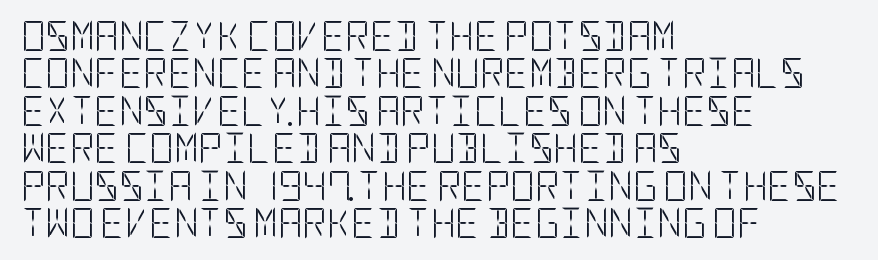
{"serif": "no", "italic": "no", "bold": "no", "weight": "light", "width": "condensed", "stroke_contrast": "low", "x_height": "large", "underline": "no", "align": "left", "line_spacing": "normal", "line_spacing_ratio": 1.25, "letter_spacing": "normal", "letter_spacing_em": 0.0, "glyph_px": 30}
